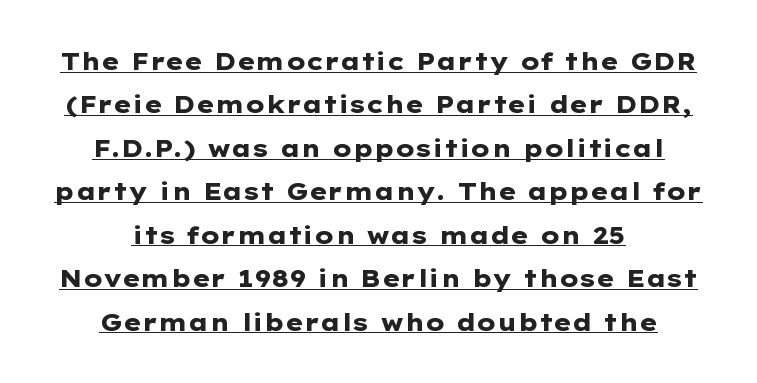
The image shows 24 px bold type, upright; set centered, line spacing 1.81x, normal letter spacing, underlined.
